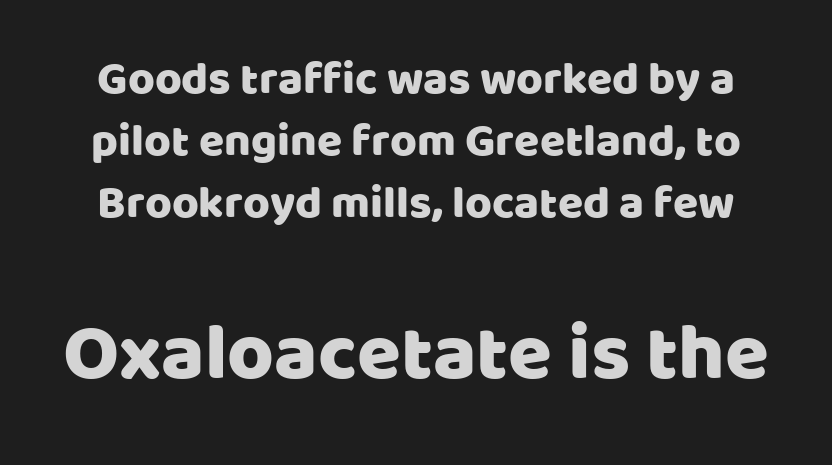
The image shows 80 px sans-serif type, upright; set normal line spacing (1.35x), normal letter spacing, not underlined; the second (bottom) block is 1.74x larger; low stroke contrast and a large x-height.
